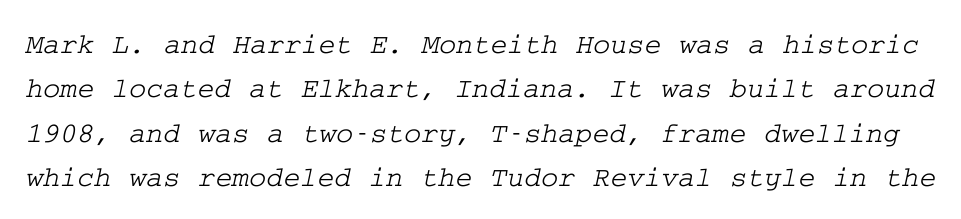
{"serif": "yes", "width": "wide", "stroke_contrast": "low", "x_height": "medium", "underline": "no", "line_spacing": "normal", "line_spacing_ratio": 1.53, "letter_spacing": "normal", "letter_spacing_em": 0.0, "glyph_px": 29}
